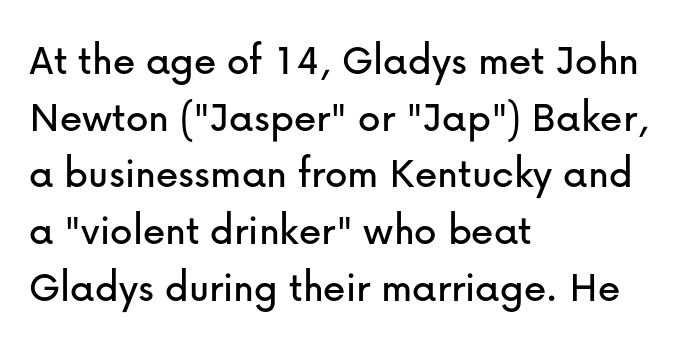
Q: Is the text italic (slanted)? A: No, it is upright.
Q: Is the typeface a serif or a sans-serif typeface? A: Sans-serif.
Q: Is the text underlined? A: No.
Q: How is the paragraph aligned? A: Left-aligned.
Q: Is the spacing between letters normal or unusually wide? A: Normal.
Q: Is the spacing between lines tight, normal or loose? A: Normal.
Q: Width (condensed, normal, or wide)? A: Normal.
Q: Stroke contrast? A: Low.
Q: x-height? A: Medium.
Q: Monospaced? A: No.
